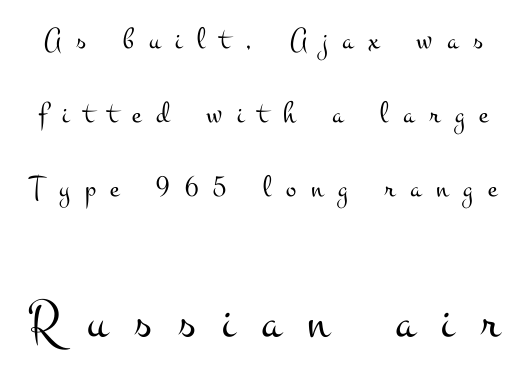
Q: Is the text bold? A: No.
Q: Is the text italic (slanted)? A: Yes.
Q: Is the typeface a serif or a sans-serif typeface? A: Serif.
Q: Is the text underlined? A: No.
Q: Is the spacing between letters normal or unusually wide? A: Unusually wide.
Q: Is the spacing between lines tight, normal or loose? A: Loose.
Q: Which block of text is set in a larger size, the first (top) or the second (bottom)? A: The second (bottom) one.
Q: Width (condensed, normal, or wide)? A: Wide.
Q: Stroke contrast? A: Medium.
Q: x-height? A: Small.
Q: Monospaced? A: No.
